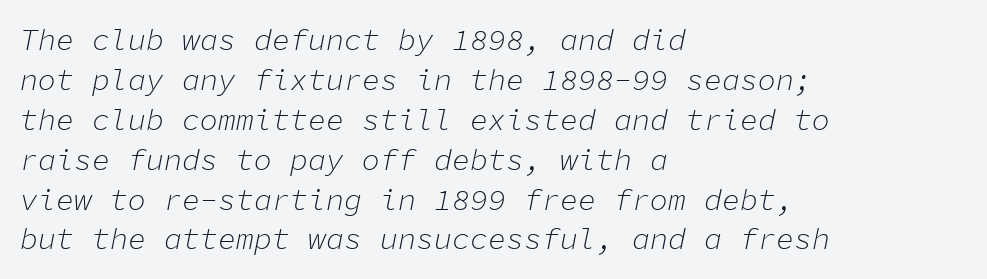
{"italic": "yes", "lean": "right", "slant_degrees": 11, "bold": "no", "weight": "light", "width": "normal", "stroke_contrast": "low", "x_height": "medium", "monospaced": "yes", "underline": "no", "align": "left", "line_spacing": "normal", "line_spacing_ratio": 1.33, "letter_spacing": "normal", "letter_spacing_em": 0.0, "glyph_px": 30}
